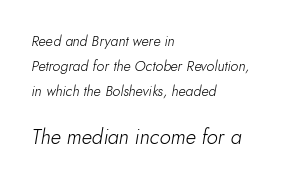
{"italic": "yes", "lean": "right", "slant_degrees": 10, "bold": "no", "underline": "no", "align": "left", "line_spacing_ratio": 1.8, "letter_spacing": "normal", "letter_spacing_em": 0.0, "larger_block": "second", "size_ratio": 1.43, "glyph_px": 20}
